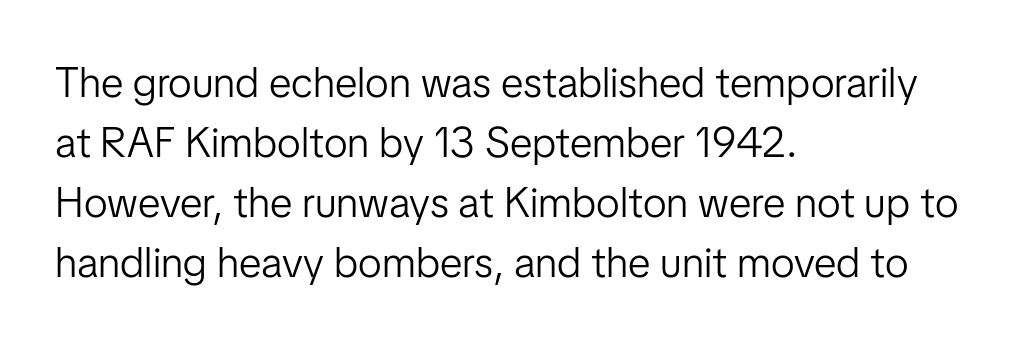
Q: Is the text bold? A: No.
Q: Is the text italic (slanted)? A: No, it is upright.
Q: Is the typeface a serif or a sans-serif typeface? A: Sans-serif.
Q: Is the text underlined? A: No.
Q: How is the paragraph aligned? A: Left-aligned.
Q: Is the spacing between letters normal or unusually wide? A: Normal.
Q: Is the spacing between lines tight, normal or loose? A: Normal.
Q: Width (condensed, normal, or wide)? A: Normal.
Q: Stroke contrast? A: Low.
Q: x-height? A: Medium.
Q: Monospaced? A: No.
